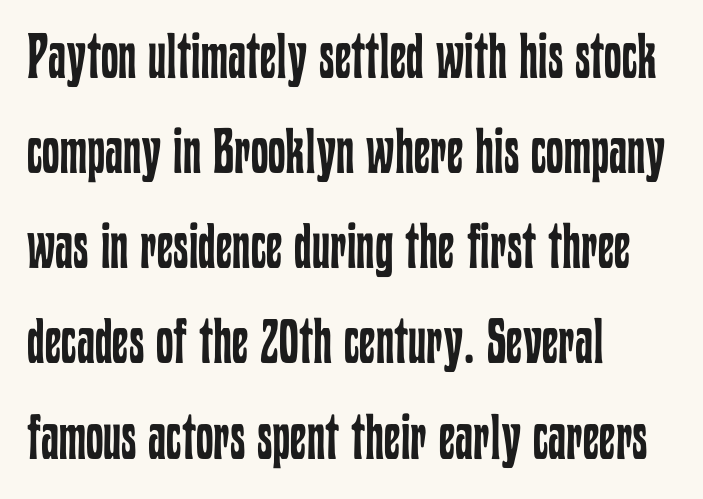
This rendering features lettering with no underline. Each letter keeps its own natural width here, so spacing adapts to shape. Notice how the passage keeps a crisp vertical edge on the left only. A typesetter would call this zero additional tracking. How would I describe the line gaps? Plain and ordinary. Unlike italic type, these characters show no tilt at all.
